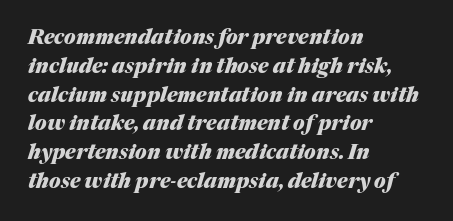
Q: Is the text bold? A: Yes.
Q: Is the text italic (slanted)? A: Yes, it leans right by about 17 degrees.
Q: Is the text underlined? A: No.
Q: How is the paragraph aligned? A: Left-aligned.
Q: Is the spacing between letters normal or unusually wide? A: Normal.
Q: Is the spacing between lines tight, normal or loose? A: Normal.
